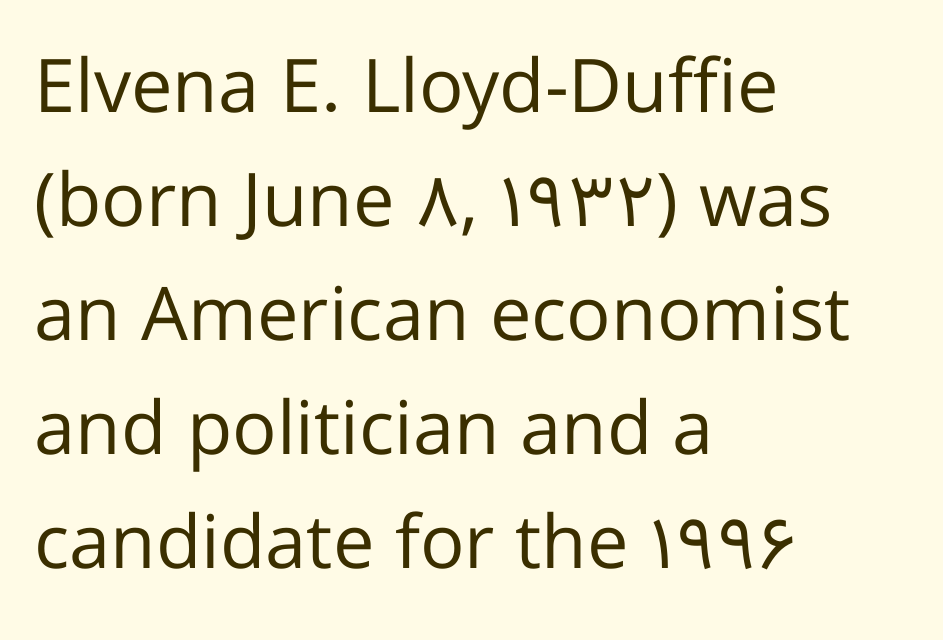
Q: Is the text bold? A: No.
Q: Is the text italic (slanted)? A: No, it is upright.
Q: Is the typeface a serif or a sans-serif typeface? A: Sans-serif.
Q: Is the text underlined? A: No.
Q: How is the paragraph aligned? A: Left-aligned.
Q: Is the spacing between letters normal or unusually wide? A: Normal.
Q: Is the spacing between lines tight, normal or loose? A: Normal.
Q: Width (condensed, normal, or wide)? A: Normal.
Q: Stroke contrast? A: Low.
Q: x-height? A: Medium.
Q: Monospaced? A: No.
